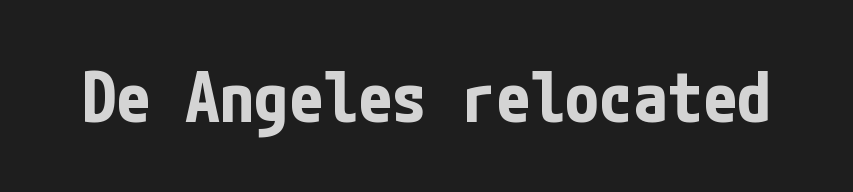
The line texture is even and compact thanks to regular tracking. This is roman type, the default non-slanted kind. The characters display no serif detailing; their extremities are plain. The words here are not underlined. You'd pick this weight for a headline — it's a proper bold.
